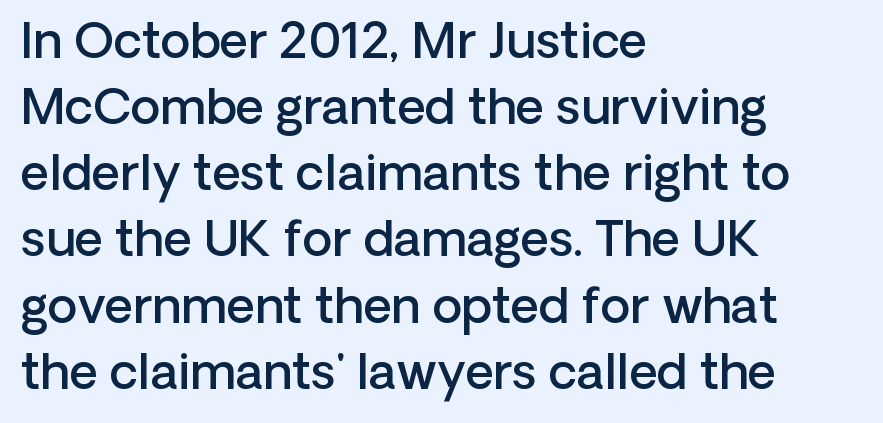
The image shows 49 px semibold sans-serif type, upright; set left-aligned, normal line spacing (1.35x), normal letter spacing, not underlined; low stroke contrast and a medium x-height.
